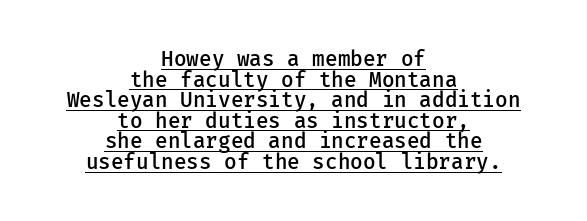
If you folded the block vertically in half, each line would mirror itself in length. In terms of posture, this sample is upright. Looks like someone drew a line under every word here. Quick note: interline space is minimal. Default kerning and tracking; the words read as compact shapes. Typesetter's note: demi weight, one step under bold.
